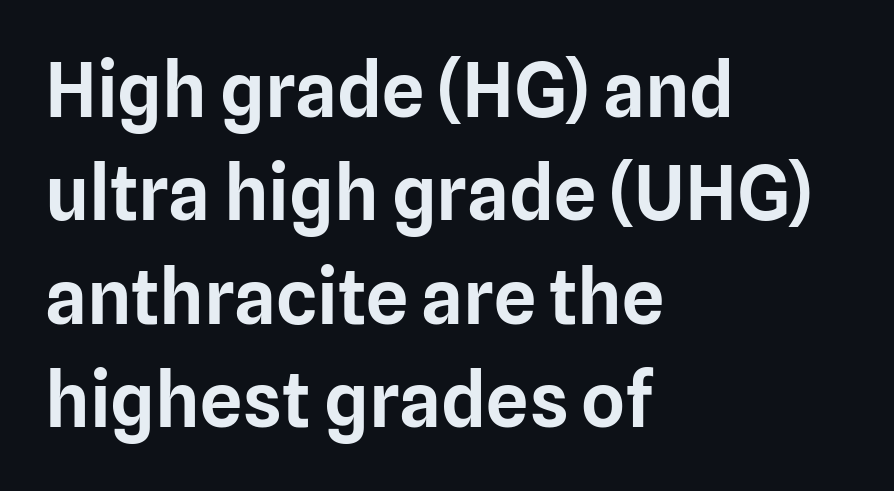
The image shows 75 px sans-serif type, upright; set left-aligned, normal line spacing (1.38x), normal letter spacing, not underlined; low stroke contrast and a medium x-height.
